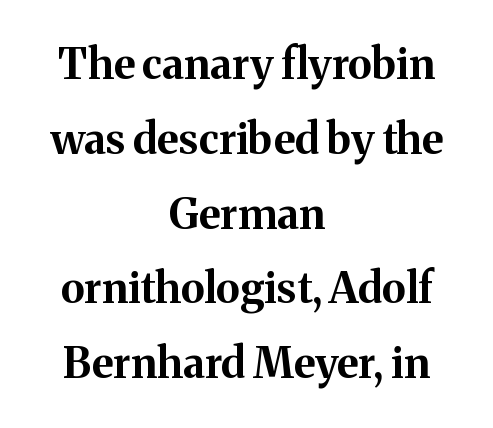
The horizontal fit of the characters is conventional and even. Spacing verdict: proportional, widths tailored to each character. Anything drawn beneath the words? Only blank space. Little horizontal feet cap the strokes, marking this as serif type.
